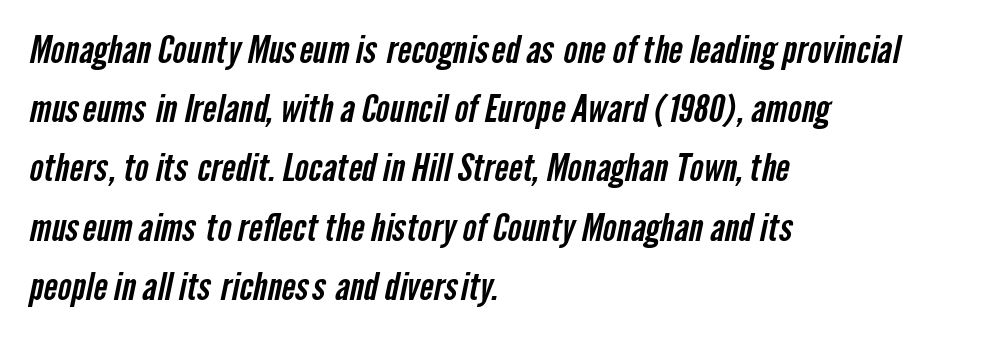
{"serif": "no", "width": "condensed", "stroke_contrast": "low", "x_height": "medium", "monospaced": "no", "underline": "no", "align": "left", "line_spacing": "normal", "line_spacing_ratio": 1.6, "letter_spacing": "normal", "letter_spacing_em": 0.0, "glyph_px": 37}
